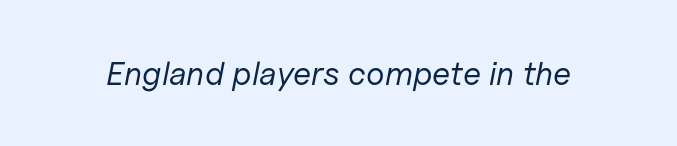
Q: Is the text bold? A: No.
Q: Is the text italic (slanted)? A: Yes, it leans right by about 11 degrees.
Q: Is the text underlined? A: No.
Q: Is the spacing between letters normal or unusually wide? A: Normal.
Q: Width (condensed, normal, or wide)? A: Normal.
Q: Stroke contrast? A: Low.
Q: x-height? A: Medium.
Q: Monospaced? A: No.
